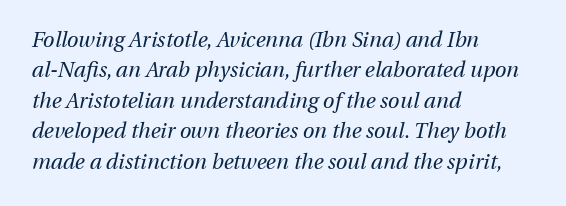
Q: Is the text bold? A: No.
Q: Is the text italic (slanted)? A: Yes, it leans right by about 13 degrees.
Q: Is the text underlined? A: No.
Q: How is the paragraph aligned? A: Left-aligned.
Q: Is the spacing between letters normal or unusually wide? A: Normal.
Q: Is the spacing between lines tight, normal or loose? A: Normal.
